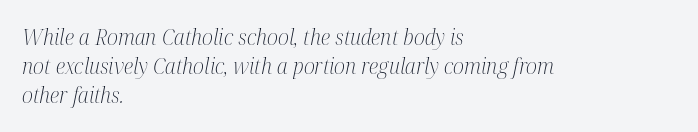
{"italic": "yes", "lean": "right", "slant_degrees": 12, "bold": "no", "underline": "no", "align": "left", "line_spacing": "normal", "line_spacing_ratio": 1.38, "letter_spacing": "normal", "letter_spacing_em": 0.0, "glyph_px": 21}
